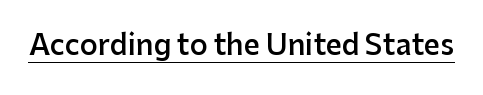
{"serif": "no", "italic": "no", "bold": "semi", "weight": "semibold", "width": "normal", "stroke_contrast": "low", "x_height": "medium", "monospaced": "no", "underline": "yes", "letter_spacing": "normal", "letter_spacing_em": 0.0, "glyph_px": 28}
